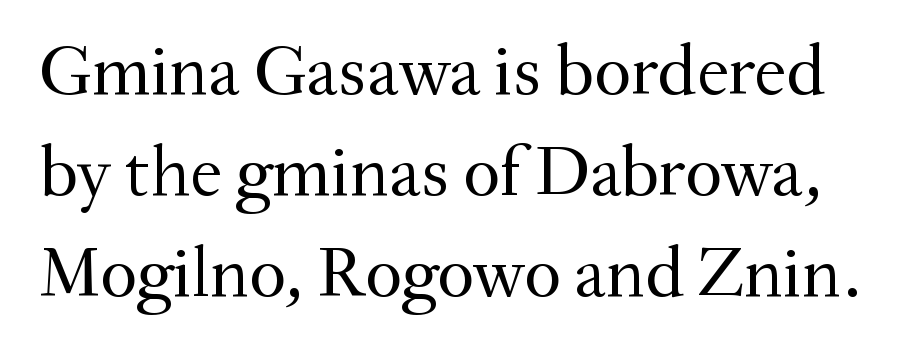
Q: Is the text bold? A: No.
Q: Is the text italic (slanted)? A: No, it is upright.
Q: Is the typeface a serif or a sans-serif typeface? A: Serif.
Q: Is the text underlined? A: No.
Q: Is the spacing between letters normal or unusually wide? A: Normal.
Q: Is the spacing between lines tight, normal or loose? A: Normal.
Q: Width (condensed, normal, or wide)? A: Normal.
Q: Stroke contrast? A: Medium.
Q: x-height? A: Small.
Q: Monospaced? A: No.
